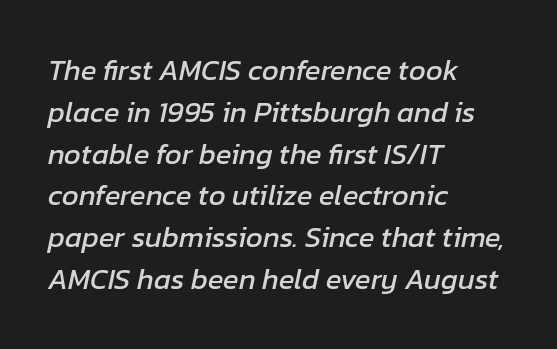
Does the lettering tilt? It does — this is italic. Where is the straight margin? On the left. The lines sit at an ordinary, default distance from one another. Type without underlining. Caption: standard tracking, unaltered.
